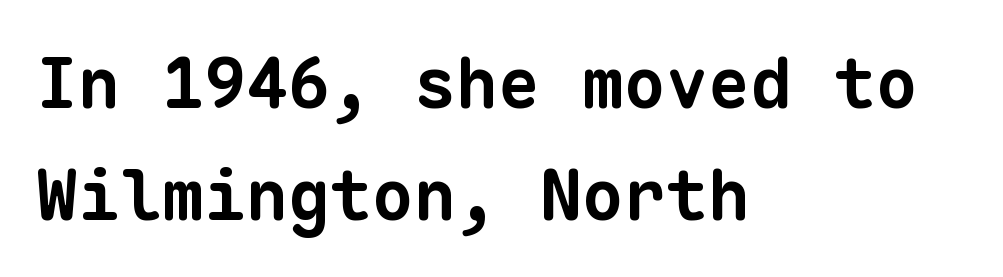
Q: Is the text bold? A: Yes.
Q: Is the typeface a serif or a sans-serif typeface? A: Sans-serif.
Q: Is the text underlined? A: No.
Q: How is the paragraph aligned? A: Left-aligned.
Q: Is the spacing between letters normal or unusually wide? A: Normal.
Q: Is the spacing between lines tight, normal or loose? A: Normal.
Q: Width (condensed, normal, or wide)? A: Normal.
Q: Stroke contrast? A: Low.
Q: x-height? A: Medium.
Q: Monospaced? A: Yes.
